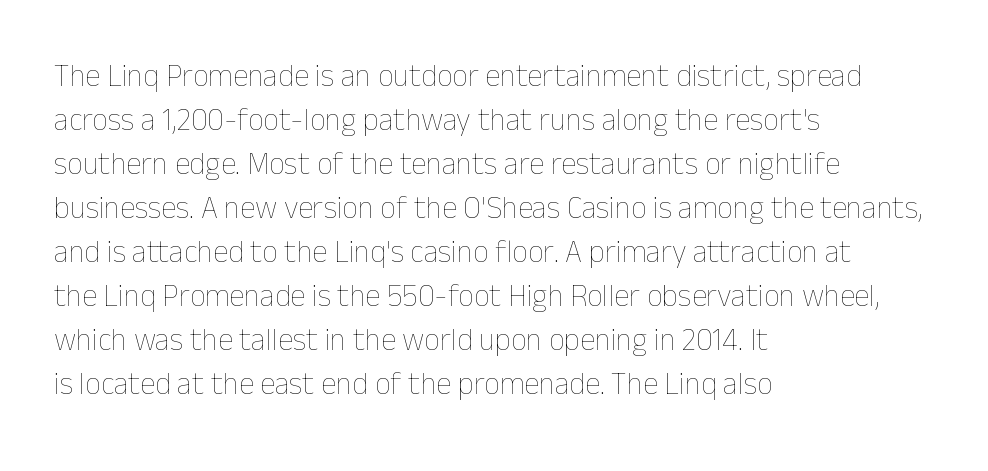
{"italic": "no", "bold": "no", "weight": "thin", "width": "normal", "stroke_contrast": "low", "x_height": "medium", "monospaced": "no", "underline": "no", "align": "left", "line_spacing": "normal", "line_spacing_ratio": 1.42, "letter_spacing": "normal", "letter_spacing_em": 0.0, "glyph_px": 31}
